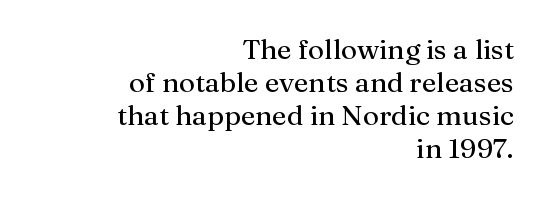
{"serif": "yes", "italic": "no", "bold": "no", "weight": "regular", "width": "normal", "stroke_contrast": "medium", "x_height": "medium", "monospaced": "no", "underline": "no", "align": "right", "line_spacing_ratio": 1.18, "letter_spacing": "normal", "letter_spacing_em": 0.0, "glyph_px": 28}
